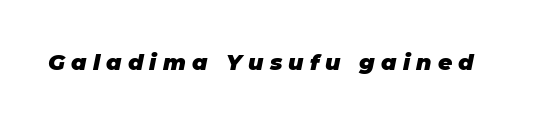
Q: Is the text bold? A: Yes.
Q: Is the text italic (slanted)? A: Yes, it leans right by about 11 degrees.
Q: Is the text underlined? A: No.
Q: Is the spacing between letters normal or unusually wide? A: Unusually wide.
